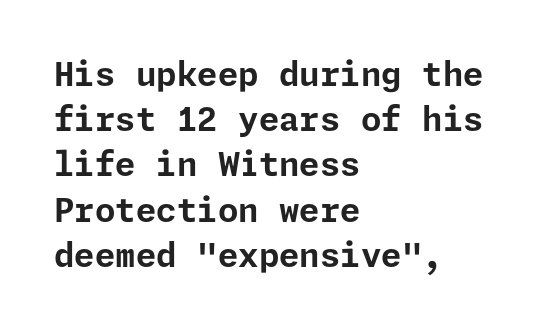
Q: Is the text bold? A: Yes.
Q: Is the text italic (slanted)? A: No, it is upright.
Q: Is the typeface a serif or a sans-serif typeface? A: Sans-serif.
Q: Is the text underlined? A: No.
Q: How is the paragraph aligned? A: Left-aligned.
Q: Is the spacing between letters normal or unusually wide? A: Normal.
Q: Is the spacing between lines tight, normal or loose? A: Normal.
Q: Width (condensed, normal, or wide)? A: Normal.
Q: Stroke contrast? A: Low.
Q: x-height? A: Medium.
